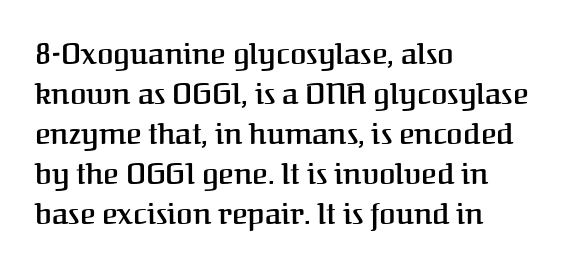
This is moderately heavy type, rendered in semibold. Only glyphs here, with clear space below each row. The lines are quadded left. The letters sit at their default tracking, neither squeezed nor spread. This is roman type, the default non-slanted kind.
